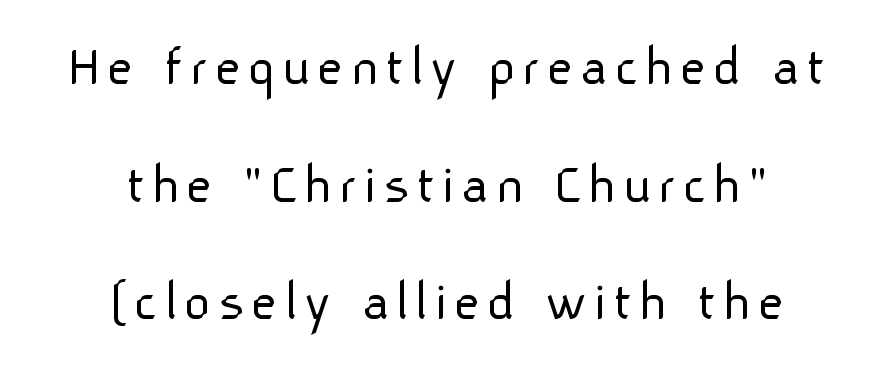
{"serif": "no", "italic": "no", "bold": "no", "weight": "light", "width": "normal", "stroke_contrast": "low", "x_height": "medium", "monospaced": "no", "underline": "no", "align": "center", "line_spacing": "loose", "line_spacing_ratio": 2.03, "glyph_px": 58}
